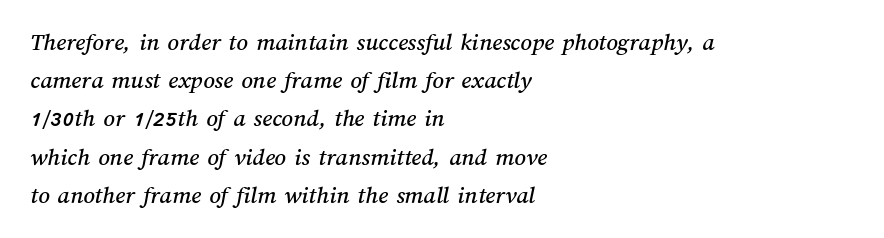
The image shows 25 px text type; set left-aligned, normal line spacing (1.53x), normal letter spacing, not underlined.
